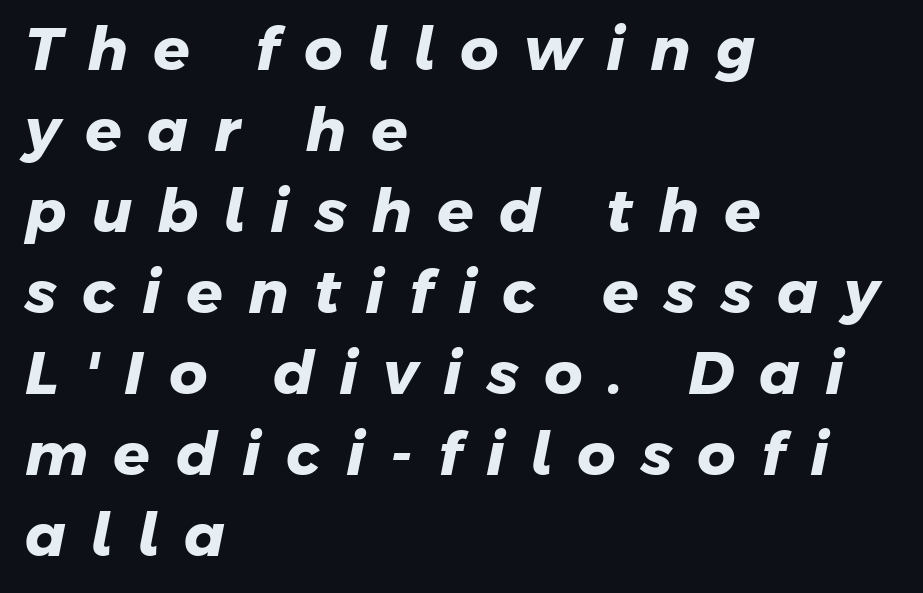
Q: Is the text bold? A: Yes.
Q: Is the typeface a serif or a sans-serif typeface? A: Sans-serif.
Q: Is the text underlined? A: No.
Q: How is the paragraph aligned? A: Left-aligned.
Q: Is the spacing between letters normal or unusually wide? A: Unusually wide.
Q: Is the spacing between lines tight, normal or loose? A: Normal.
Q: Width (condensed, normal, or wide)? A: Normal.
Q: Stroke contrast? A: Low.
Q: x-height? A: Medium.
Q: Monospaced? A: No.
